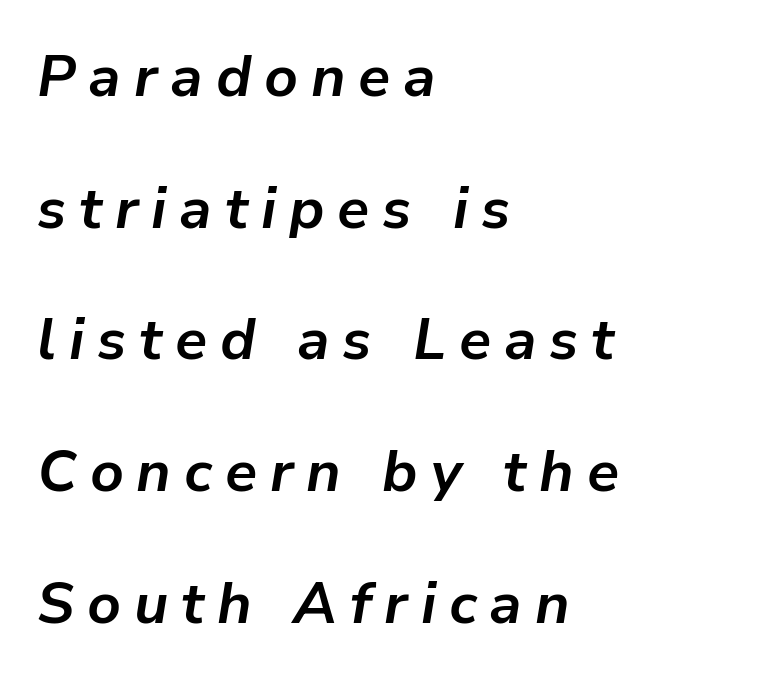
The image shows 58 px bold type, italic (leaning right); set left-aligned, loose line spacing (2.27x), unusually wide letter spacing (+0.22 em), not underlined; low stroke contrast and a medium x-height.
